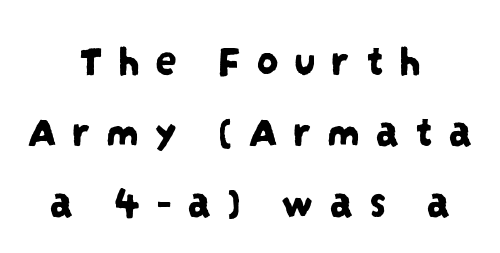
{"serif": "no", "width": "condensed", "stroke_contrast": "low", "x_height": "large", "monospaced": "no", "underline": "no", "align": "center", "line_spacing": "normal", "line_spacing_ratio": 1.61, "letter_spacing": "wide", "letter_spacing_em": 0.34, "glyph_px": 44}
